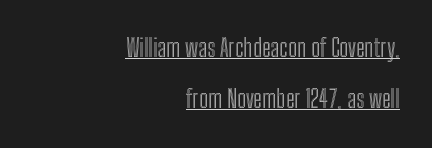
The image shows 24 px text type, upright; set right-aligned, loose line spacing (2.13x), normal letter spacing, underlined.
